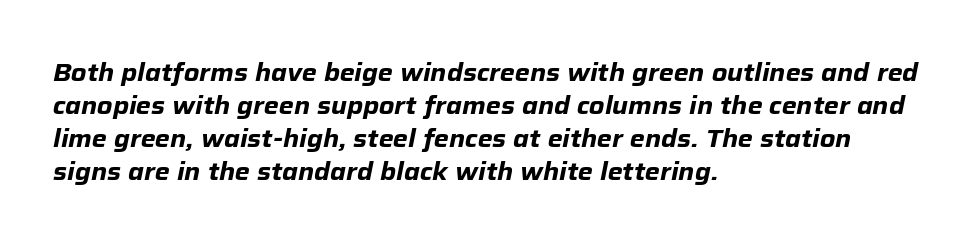
Q: Is the text bold? A: Yes.
Q: Is the text italic (slanted)? A: Yes, it leans right by about 12 degrees.
Q: Is the text underlined? A: No.
Q: How is the paragraph aligned? A: Left-aligned.
Q: Is the spacing between letters normal or unusually wide? A: Normal.
Q: Is the spacing between lines tight, normal or loose? A: Normal.
